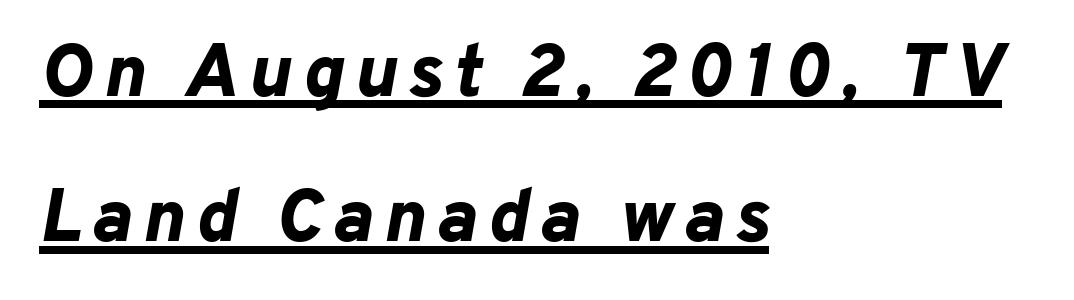
{"italic": "yes", "lean": "right", "slant_degrees": 10, "bold": "yes", "weight": "bold", "width": "normal", "stroke_contrast": "low", "x_height": "medium", "monospaced": "no", "underline": "yes", "align": "left", "line_spacing": "loose", "line_spacing_ratio": 1.94, "glyph_px": 75}
